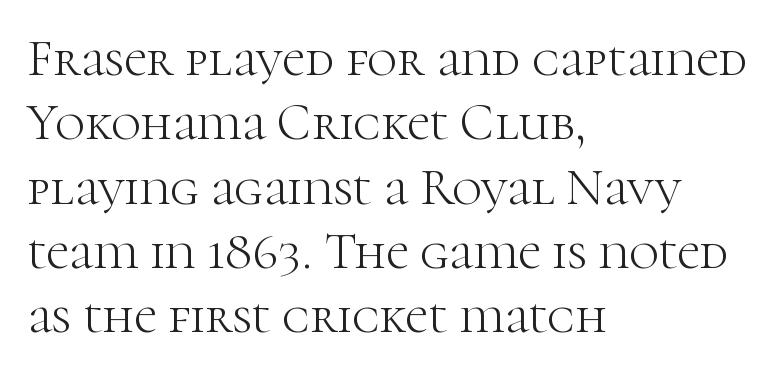
Q: Is the text bold? A: No.
Q: Is the text italic (slanted)? A: No, it is upright.
Q: Is the typeface a serif or a sans-serif typeface? A: Serif.
Q: Is the text underlined? A: No.
Q: How is the paragraph aligned? A: Left-aligned.
Q: Is the spacing between letters normal or unusually wide? A: Normal.
Q: Is the spacing between lines tight, normal or loose? A: Normal.
Q: Width (condensed, normal, or wide)? A: Normal.
Q: Stroke contrast? A: High.
Q: x-height? A: Medium.
Q: Monospaced? A: No.
